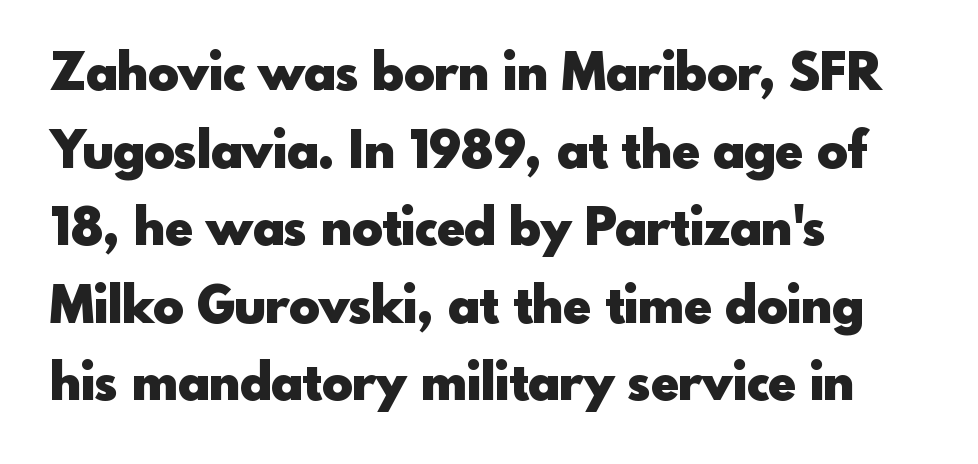
The image shows 51 px heavy sans-serif type, upright; set left-aligned, normal line spacing (1.52x), normal letter spacing, not underlined; a small x-height.
